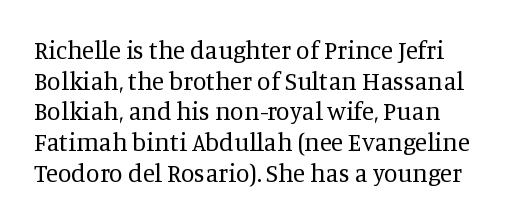
The image shows 25 px text type, upright; set line spacing 1.23x, normal letter spacing, not underlined.
